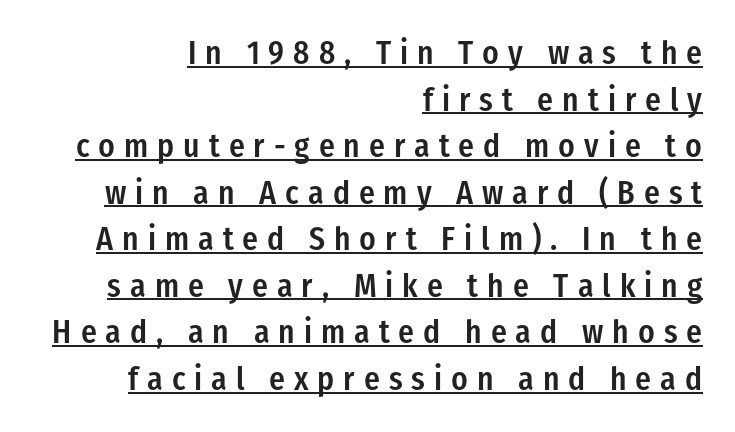
{"serif": "no", "italic": "no", "bold": "semi", "weight": "semibold", "width": "condensed", "stroke_contrast": "low", "x_height": "medium", "monospaced": "no", "underline": "yes", "align": "right", "line_spacing": "normal", "line_spacing_ratio": 1.41, "letter_spacing": "wide", "letter_spacing_em": 0.27, "glyph_px": 33}
